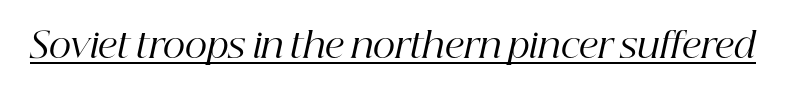
Q: Is the text bold? A: No.
Q: Is the text italic (slanted)? A: Yes, it leans right by about 12 degrees.
Q: Is the typeface a serif or a sans-serif typeface? A: Serif.
Q: Is the text underlined? A: Yes.
Q: Is the spacing between letters normal or unusually wide? A: Normal.
Q: Width (condensed, normal, or wide)? A: Normal.
Q: Stroke contrast? A: High.
Q: x-height? A: Medium.
Q: Monospaced? A: No.
